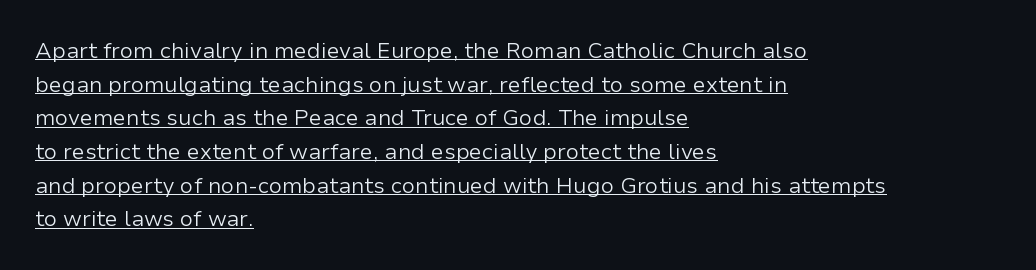
Q: Is the text bold? A: No.
Q: Is the text italic (slanted)? A: No, it is upright.
Q: Is the text underlined? A: Yes.
Q: How is the paragraph aligned? A: Left-aligned.
Q: Is the spacing between letters normal or unusually wide? A: Normal.
Q: Is the spacing between lines tight, normal or loose? A: Normal.
